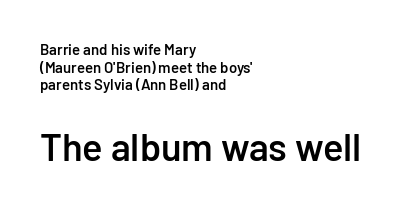
The image shows 38 px semibold sans-serif type, upright; set left-aligned, line spacing 1.18x, normal letter spacing, not underlined; the second (bottom) block is 2.53x larger; low stroke contrast and a medium x-height.
